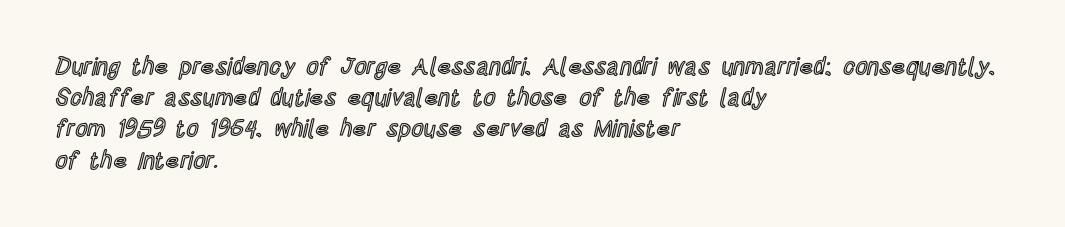
{"underline": "no", "align": "left", "line_spacing": "normal", "line_spacing_ratio": 1.3, "letter_spacing": "normal", "letter_spacing_em": 0.0, "glyph_px": 24}
